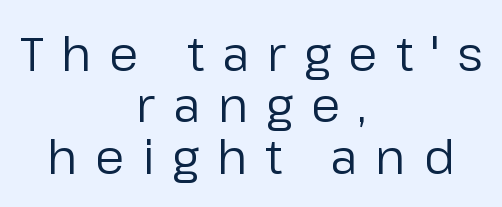
{"serif": "no", "italic": "no", "bold": "no", "weight": "regular", "width": "normal", "stroke_contrast": "low", "x_height": "medium", "monospaced": "no", "underline": "no", "align": "center", "line_spacing": "tight", "line_spacing_ratio": 1.07, "letter_spacing": "wide", "letter_spacing_em": 0.37, "glyph_px": 48}
